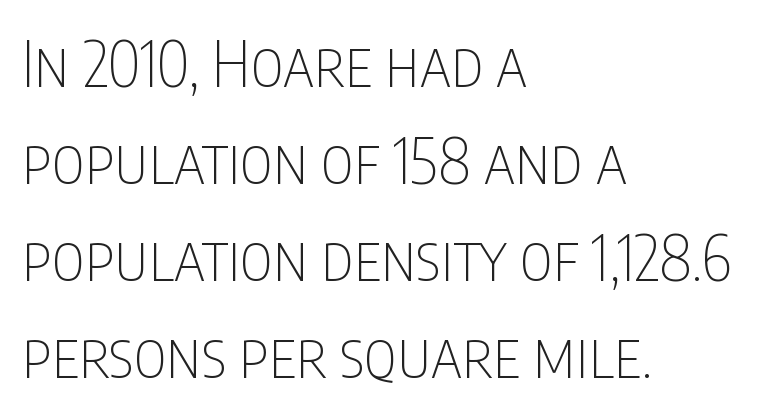
{"serif": "no", "italic": "no", "bold": "no", "weight": "thin", "width": "condensed", "stroke_contrast": "low", "x_height": "large", "monospaced": "no", "underline": "no", "align": "left", "line_spacing": "normal", "line_spacing_ratio": 1.54, "letter_spacing": "normal", "letter_spacing_em": 0.0, "glyph_px": 63}
